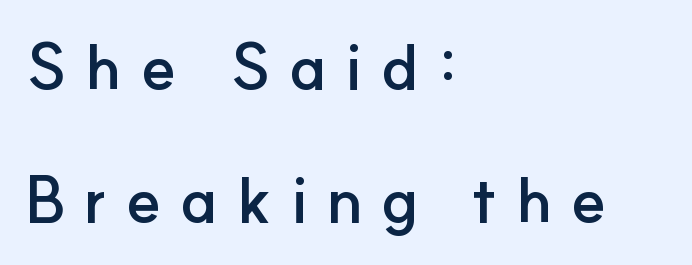
The image shows 64 px semibold sans-serif type, upright; set left-aligned, loose line spacing (2.08x), unusually wide letter spacing (+0.29 em), not underlined; low stroke contrast and a small x-height.
